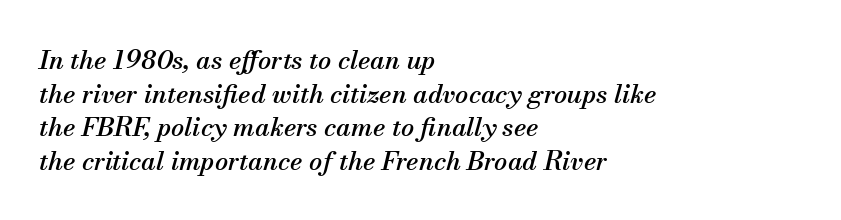
Q: Is the text italic (slanted)? A: Yes, it leans right by about 13 degrees.
Q: Is the text underlined? A: No.
Q: How is the paragraph aligned? A: Left-aligned.
Q: Is the spacing between letters normal or unusually wide? A: Normal.
Q: Is the spacing between lines tight, normal or loose? A: Normal.
